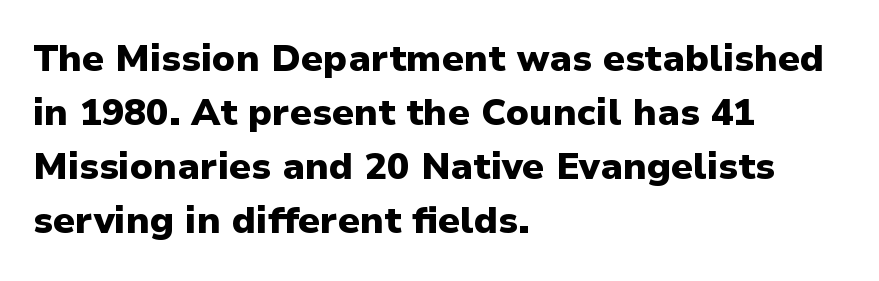
Q: Is the text bold? A: Yes.
Q: Is the text italic (slanted)? A: No, it is upright.
Q: Is the typeface a serif or a sans-serif typeface? A: Sans-serif.
Q: Is the text underlined? A: No.
Q: How is the paragraph aligned? A: Left-aligned.
Q: Is the spacing between letters normal or unusually wide? A: Normal.
Q: Is the spacing between lines tight, normal or loose? A: Normal.
Q: Width (condensed, normal, or wide)? A: Normal.
Q: Stroke contrast? A: Low.
Q: x-height? A: Medium.
Q: Monospaced? A: No.
